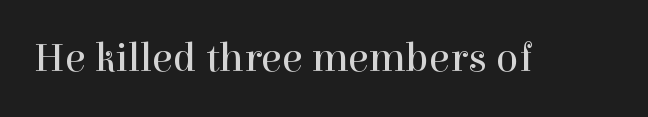
{"serif": "yes", "italic": "no", "bold": "no", "weight": "regular", "width": "normal", "x_height": "medium", "monospaced": "no", "underline": "no", "letter_spacing": "normal", "letter_spacing_em": 0.0, "glyph_px": 42}
